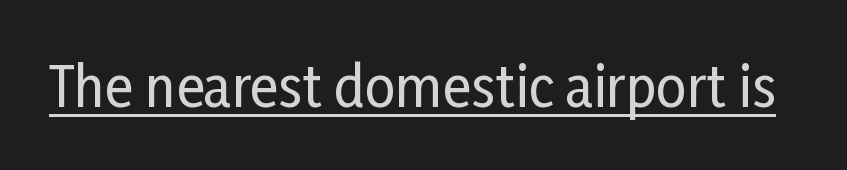
Q: Is the text italic (slanted)? A: No, it is upright.
Q: Is the typeface a serif or a sans-serif typeface? A: Sans-serif.
Q: Is the text underlined? A: Yes.
Q: Is the spacing between letters normal or unusually wide? A: Normal.
Q: Width (condensed, normal, or wide)? A: Condensed.
Q: Stroke contrast? A: Low.
Q: x-height? A: Medium.
Q: Monospaced? A: No.
